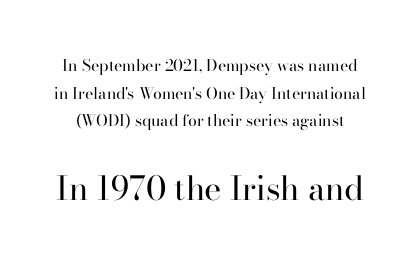
{"serif": "yes", "italic": "no", "bold": "no", "weight": "regular", "width": "normal", "stroke_contrast": "high", "x_height": "small", "monospaced": "no", "underline": "no", "line_spacing_ratio": 1.73, "letter_spacing": "normal", "letter_spacing_em": 0.0, "larger_block": "second", "size_ratio": 2.06, "glyph_px": 33}
